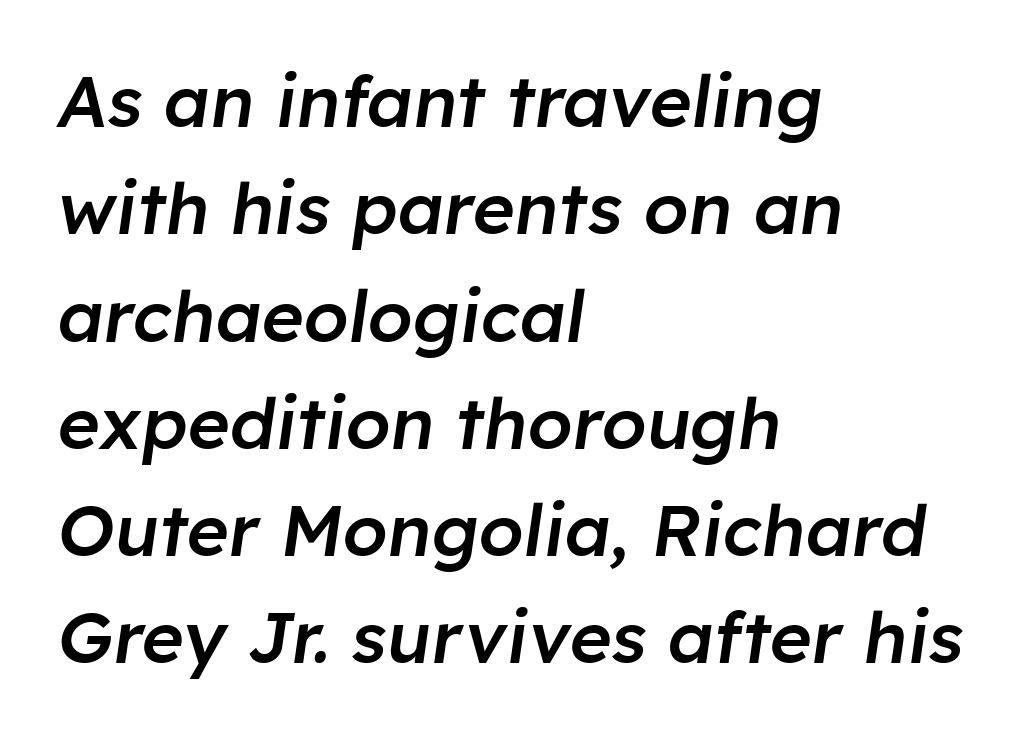
{"italic": "yes", "lean": "right", "slant_degrees": 8, "bold": "semi", "weight": "semibold", "width": "normal", "stroke_contrast": "low", "x_height": "medium", "monospaced": "no", "underline": "no", "align": "left", "line_spacing": "normal", "line_spacing_ratio": 1.49, "letter_spacing": "normal", "letter_spacing_em": 0.0, "glyph_px": 72}
